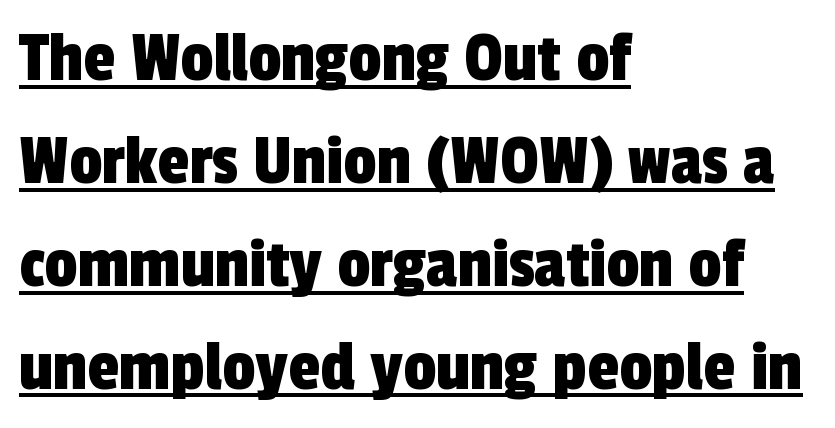
{"serif": "no", "width": "condensed", "x_height": "medium", "monospaced": "no", "underline": "yes", "align": "left", "line_spacing": "normal", "line_spacing_ratio": 1.41, "letter_spacing": "normal", "letter_spacing_em": 0.0, "glyph_px": 73}
